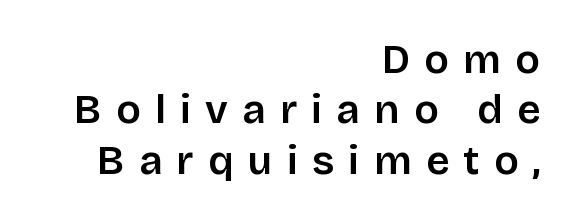
{"serif": "no", "italic": "no", "width": "normal", "stroke_contrast": "low", "x_height": "large", "monospaced": "no", "underline": "no", "align": "right", "line_spacing_ratio": 1.23, "letter_spacing": "wide", "letter_spacing_em": 0.35, "glyph_px": 41}
